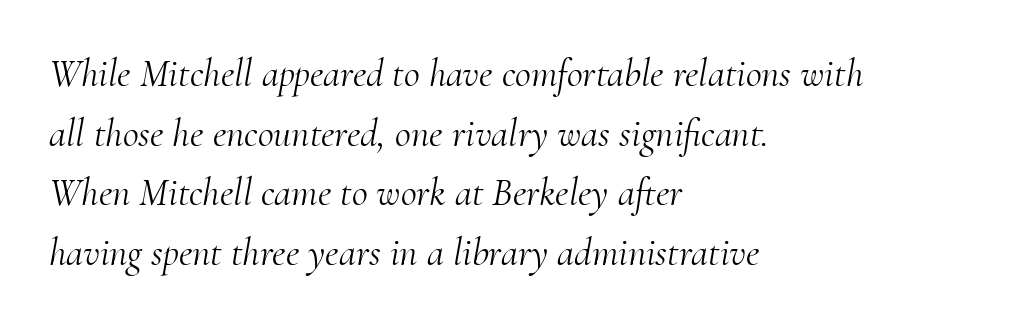
Q: Is the text bold? A: No.
Q: Is the text italic (slanted)? A: Yes, it leans right by about 10 degrees.
Q: Is the typeface a serif or a sans-serif typeface? A: Serif.
Q: Is the text underlined? A: No.
Q: How is the paragraph aligned? A: Left-aligned.
Q: Is the spacing between letters normal or unusually wide? A: Normal.
Q: Is the spacing between lines tight, normal or loose? A: Normal.
Q: Width (condensed, normal, or wide)? A: Normal.
Q: Stroke contrast? A: Medium.
Q: x-height? A: Small.
Q: Monospaced? A: No.
